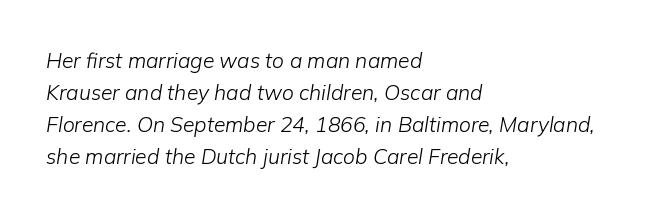
Q: Is the text bold? A: No.
Q: Is the text italic (slanted)? A: Yes, it leans right by about 9 degrees.
Q: Is the text underlined? A: No.
Q: How is the paragraph aligned? A: Left-aligned.
Q: Is the spacing between letters normal or unusually wide? A: Normal.
Q: Is the spacing between lines tight, normal or loose? A: Normal.
